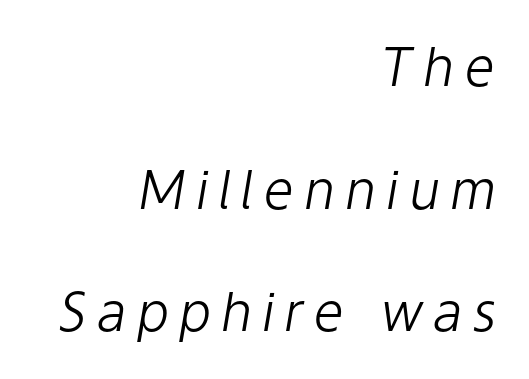
Q: Is the text bold? A: No.
Q: Is the text italic (slanted)? A: Yes, it leans right by about 9 degrees.
Q: Is the text underlined? A: No.
Q: How is the paragraph aligned? A: Right-aligned.
Q: Is the spacing between lines tight, normal or loose? A: Loose.
Q: Width (condensed, normal, or wide)? A: Normal.
Q: Stroke contrast? A: Low.
Q: x-height? A: Medium.
Q: Monospaced? A: No.
